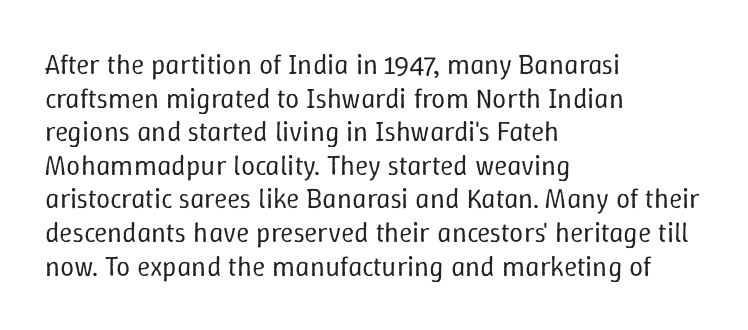
{"italic": "no", "bold": "no", "weight": "regular", "width": "normal", "stroke_contrast": "low", "x_height": "medium", "monospaced": "no", "underline": "no", "align": "left", "line_spacing_ratio": 1.2, "letter_spacing": "normal", "letter_spacing_em": 0.0, "glyph_px": 28}
